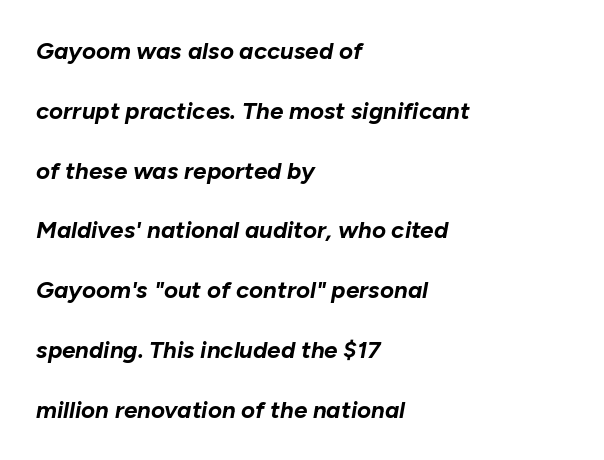
Every letter is thick-stroked: bold, no question. Does the copy run flush right? No — it runs flush left. The specimen omits any rule beneath the text block's lines. Designer's note — italics engaged. Successive baselines arrive slowly, with a big drop between each. Letter spacing: default.
